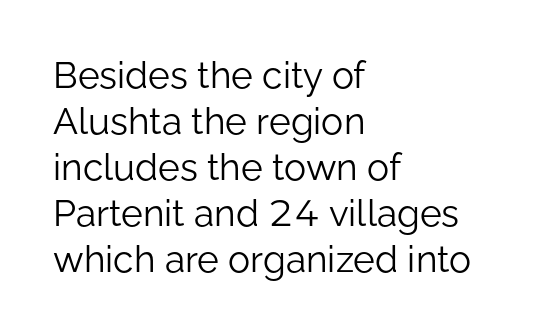
{"serif": "no", "italic": "no", "bold": "no", "weight": "light", "width": "normal", "stroke_contrast": "low", "x_height": "medium", "monospaced": "no", "underline": "no", "align": "left", "line_spacing_ratio": 1.24, "letter_spacing": "normal", "letter_spacing_em": 0.0, "glyph_px": 37}
